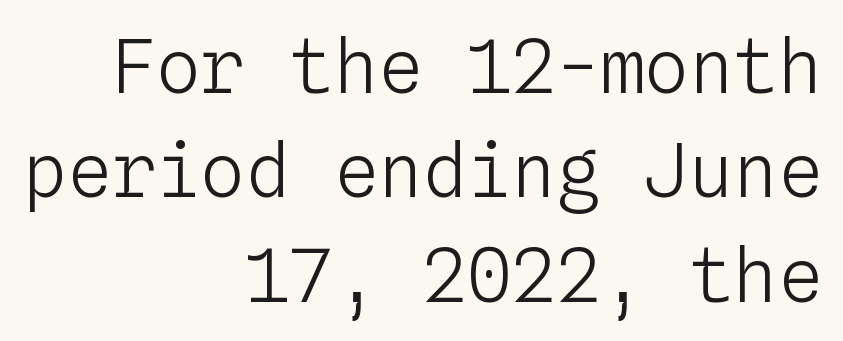
{"italic": "no", "bold": "no", "weight": "light", "width": "normal", "stroke_contrast": "low", "x_height": "medium", "monospaced": "yes", "underline": "no", "align": "right", "line_spacing": "normal", "line_spacing_ratio": 1.41, "letter_spacing": "normal", "letter_spacing_em": 0.0, "glyph_px": 74}
